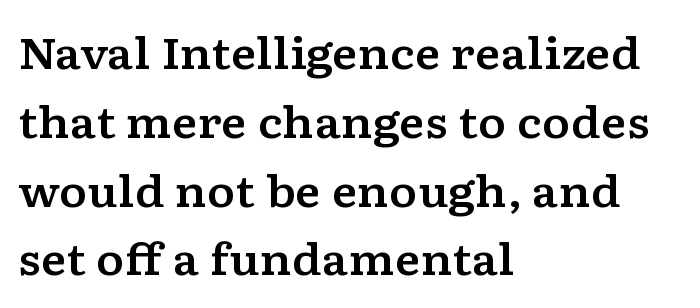
Stroke terminals: seriffed. Baseline-to-baseline distance is the conventional proportion of letter height. Tracking value appears to be zero — textbook default spacing. Think of a printed novel: that variable character pitch is what you see here.
